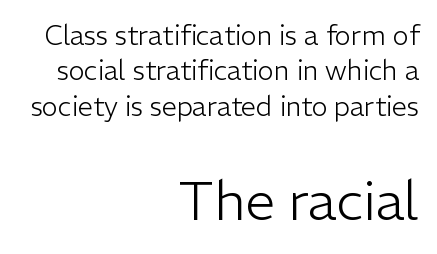
This is not heavy type; no bold has been used. Every character sits straight up, as roman type does. Typographically, this falls in the sans-serif category. Students, note that the glyphs here touch the page at normal intervals.
